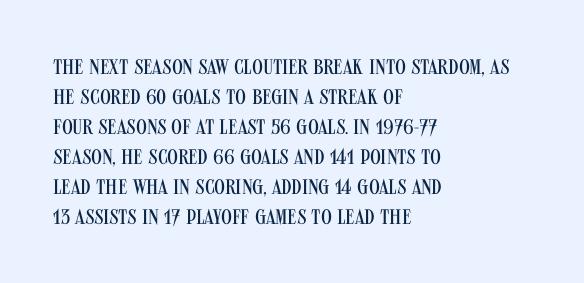
Q: Is the text bold? A: No.
Q: Is the text italic (slanted)? A: No, it is upright.
Q: Is the text underlined? A: No.
Q: How is the paragraph aligned? A: Left-aligned.
Q: Is the spacing between letters normal or unusually wide? A: Normal.
Q: Is the spacing between lines tight, normal or loose? A: Normal.
